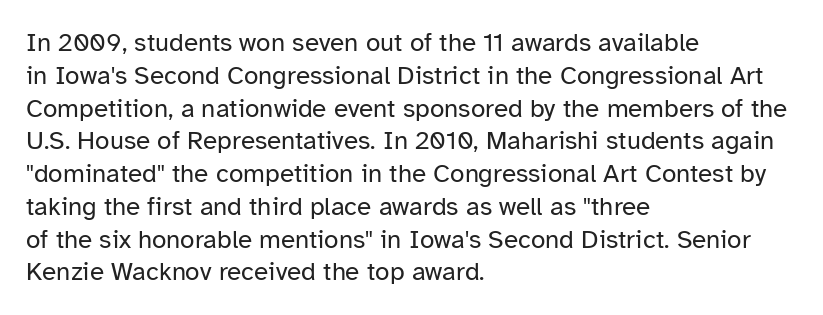
The image shows 26 px text type, upright; set left-aligned, normal line spacing (1.26x), normal letter spacing, not underlined.
